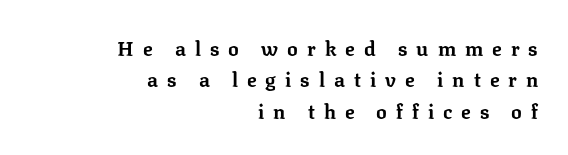
Leftover space on each line is placed entirely before the opening word. Tracking here is generous; glyphs stand well apart from one another. On the weight axis this lands at bold, roughly 700. Line spacing here is normal. A typesetter would mark this as roman, not italic. Check under the words: just untouched page.
